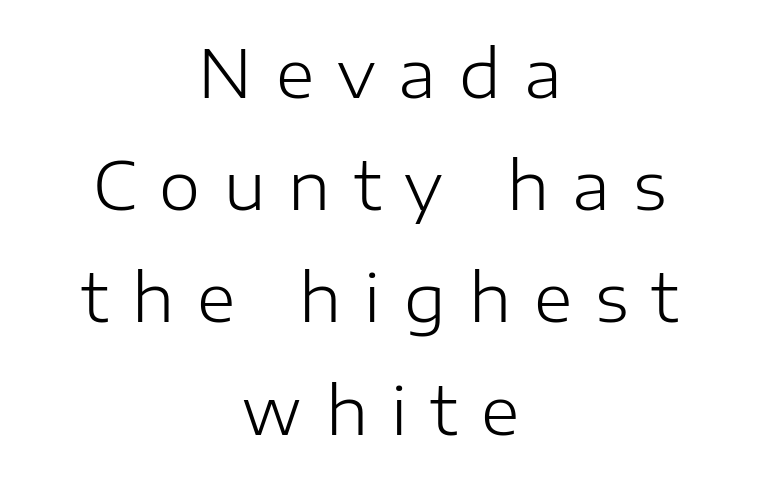
Q: Is the text bold? A: No.
Q: Is the text italic (slanted)? A: No, it is upright.
Q: Is the typeface a serif or a sans-serif typeface? A: Sans-serif.
Q: Is the text underlined? A: No.
Q: How is the paragraph aligned? A: Centered.
Q: Is the spacing between letters normal or unusually wide? A: Unusually wide.
Q: Is the spacing between lines tight, normal or loose? A: Normal.
Q: Width (condensed, normal, or wide)? A: Normal.
Q: Stroke contrast? A: Low.
Q: x-height? A: Medium.
Q: Monospaced? A: No.
